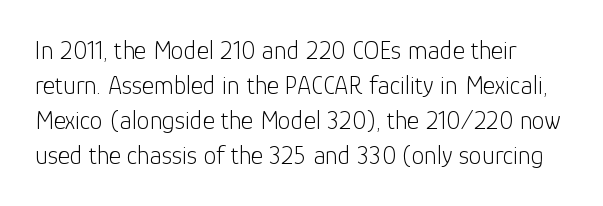
Descenders hang freely into open space. Do the letters lean? They stand straight. Stems and bowls with no extra thickness — not bold. Letter spacing: default.
